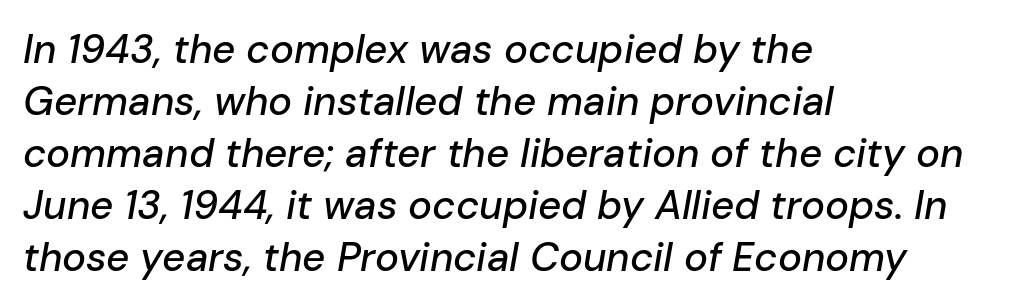
The string is rendered with underlining switched off. Proportional: the letters do not fall into vertical columns. How would I describe the line gaps? Plain and ordinary. The ragged edge is on the right, which tells us the setting is flush left.
